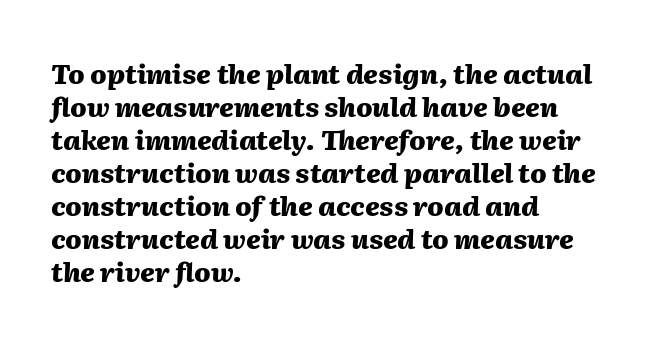
Q: Is the text bold? A: Yes.
Q: Is the text italic (slanted)? A: Yes, it leans right by about 2 degrees.
Q: Is the text underlined? A: No.
Q: How is the paragraph aligned? A: Left-aligned.
Q: Is the spacing between letters normal or unusually wide? A: Normal.
